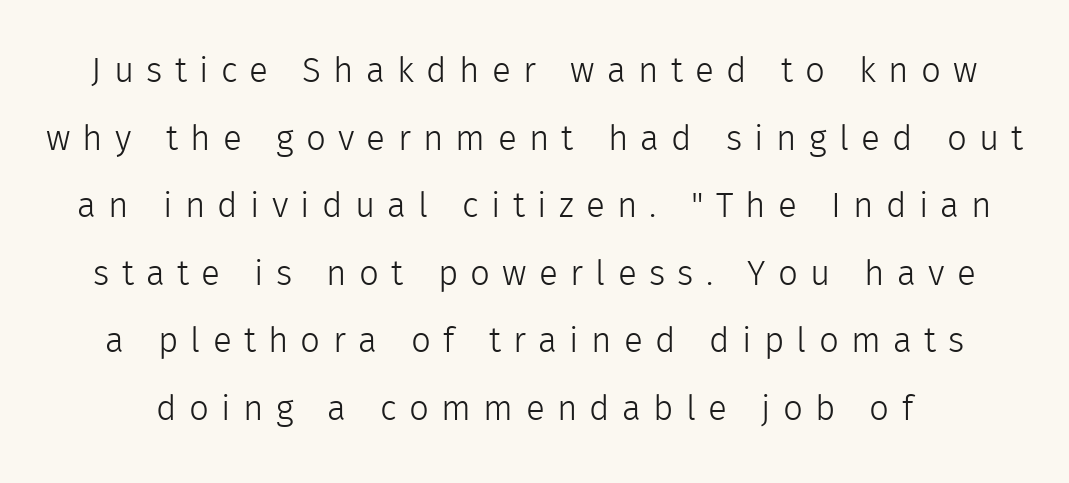
The image shows 35 px light sans-serif type, upright; set loose line spacing (1.93x), unusually wide letter spacing (+0.35 em), not underlined; a medium x-height.
